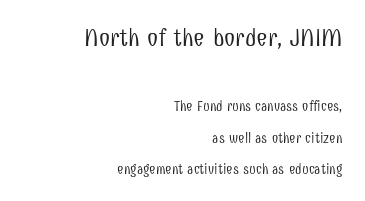
The image shows 25 px text type, upright; set right-aligned, loose line spacing (2.22x), normal letter spacing, not underlined; the first (top) block is 1.79x larger.
